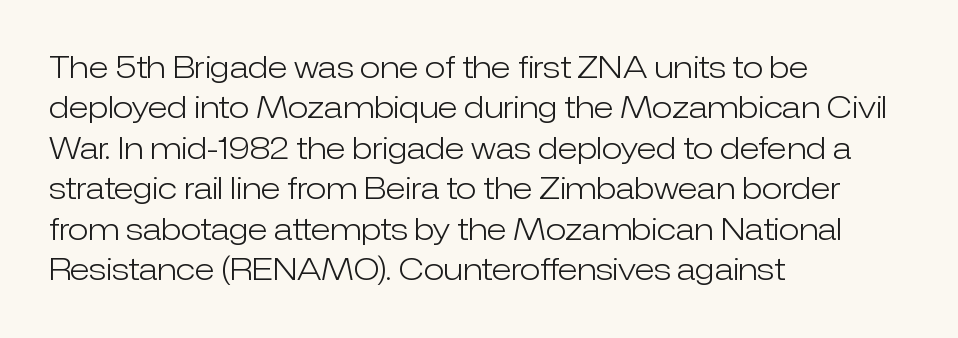
Q: Is the text bold? A: No.
Q: Is the text italic (slanted)? A: No, it is upright.
Q: Is the typeface a serif or a sans-serif typeface? A: Sans-serif.
Q: Is the text underlined? A: No.
Q: How is the paragraph aligned? A: Left-aligned.
Q: Is the spacing between letters normal or unusually wide? A: Normal.
Q: Is the spacing between lines tight, normal or loose? A: Normal.
Q: Width (condensed, normal, or wide)? A: Normal.
Q: Stroke contrast? A: Low.
Q: x-height? A: Medium.
Q: Monospaced? A: No.
